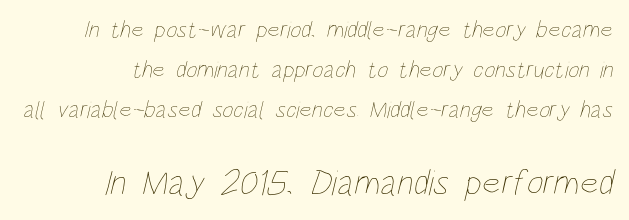
The image shows 36 px thin, condensed type; set normal line spacing (1.66x), normal letter spacing, not underlined; the second (bottom) block is 1.5x larger; low stroke contrast and a large x-height.
